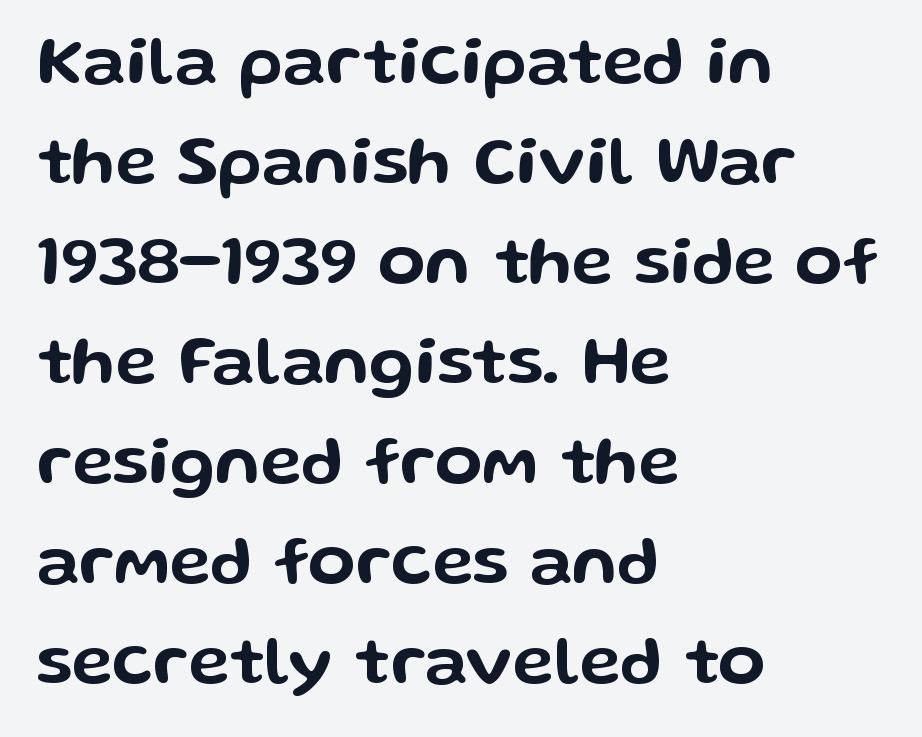
Q: Is the text italic (slanted)? A: No, it is upright.
Q: Is the typeface a serif or a sans-serif typeface? A: Sans-serif.
Q: Is the text underlined? A: No.
Q: How is the paragraph aligned? A: Left-aligned.
Q: Is the spacing between letters normal or unusually wide? A: Normal.
Q: Is the spacing between lines tight, normal or loose? A: Normal.
Q: Width (condensed, normal, or wide)? A: Wide.
Q: Stroke contrast? A: Low.
Q: x-height? A: Medium.
Q: Monospaced? A: No.
